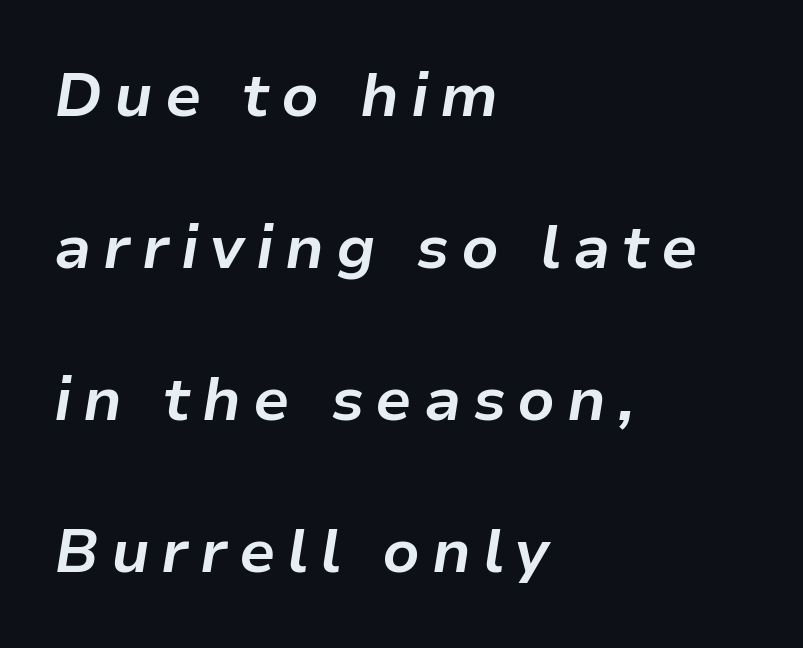
{"italic": "yes", "lean": "right", "slant_degrees": 9, "bold": "yes", "weight": "bold", "width": "normal", "stroke_contrast": "low", "x_height": "medium", "monospaced": "no", "underline": "no", "align": "left", "line_spacing": "loose", "line_spacing_ratio": 2.49, "glyph_px": 61}
